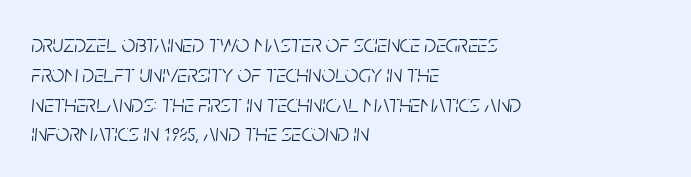
Type without underlining. Nothing unusual about the tracking: characters are spaced as the font intends. Each stroke keeps to a modest, everyday thickness or less. It's the slanting kind of type. Left-aligned paragraph, ragged on the right.
